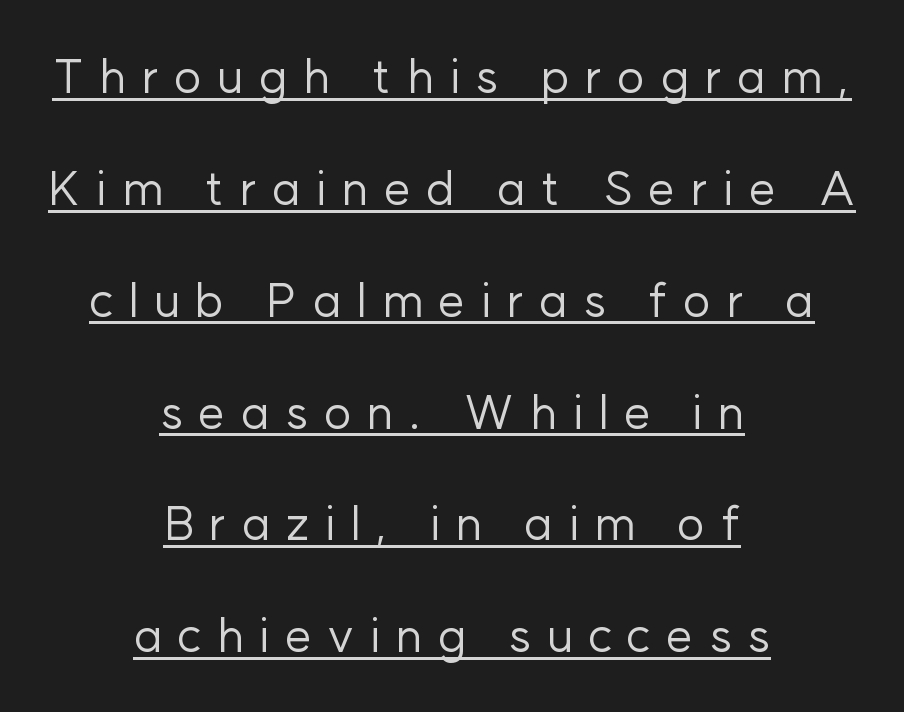
The image shows 47 px regular-weight sans-serif type, upright; set centered, loose line spacing (2.38x), unusually wide letter spacing (+0.33 em), underlined; low stroke contrast and a medium x-height.
